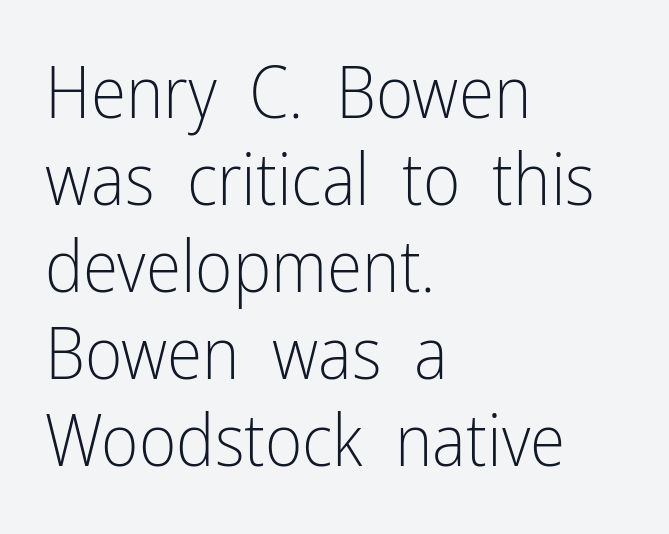
{"serif": "no", "italic": "no", "bold": "no", "weight": "light", "width": "condensed", "stroke_contrast": "low", "x_height": "medium", "monospaced": "no", "underline": "no", "align": "left", "line_spacing_ratio": 1.21, "letter_spacing": "normal", "letter_spacing_em": 0.0, "glyph_px": 72}
